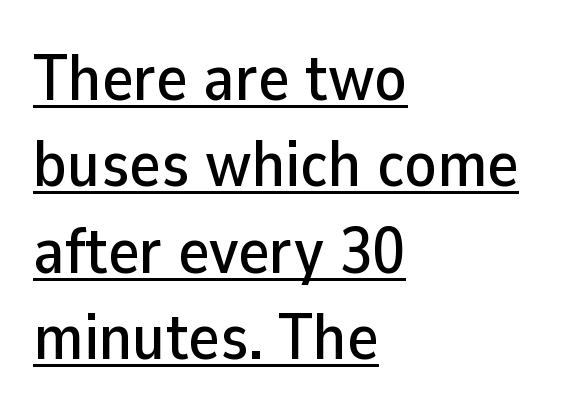
The image shows 66 px sans-serif type, upright; set left-aligned, normal line spacing (1.31x), normal letter spacing, underlined; low stroke contrast and a medium x-height.
